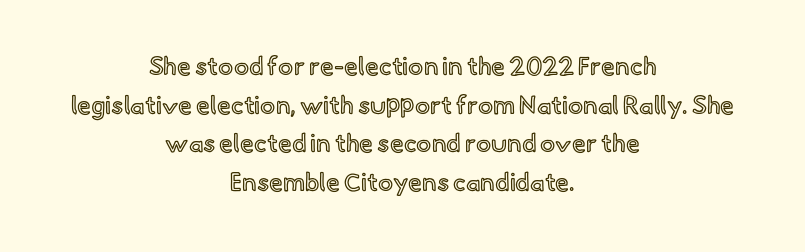
{"italic": "no", "underline": "no", "align": "center", "line_spacing": "normal", "line_spacing_ratio": 1.55, "letter_spacing": "normal", "letter_spacing_em": 0.0, "glyph_px": 25}
